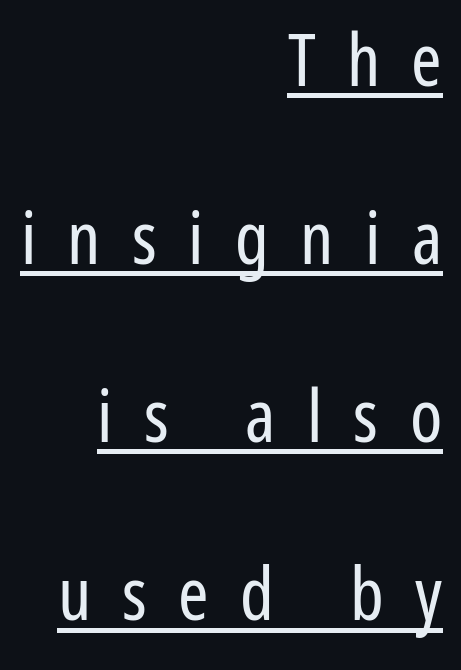
Q: Is the text bold? A: No.
Q: Is the text italic (slanted)? A: No, it is upright.
Q: Is the typeface a serif or a sans-serif typeface? A: Sans-serif.
Q: Is the text underlined? A: Yes.
Q: How is the paragraph aligned? A: Right-aligned.
Q: Is the spacing between letters normal or unusually wide? A: Unusually wide.
Q: Is the spacing between lines tight, normal or loose? A: Loose.
Q: Width (condensed, normal, or wide)? A: Condensed.
Q: Stroke contrast? A: Low.
Q: x-height? A: Medium.
Q: Monospaced? A: No.
